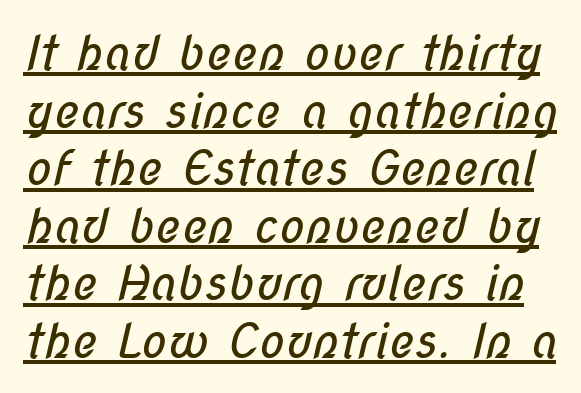
Q: Is the text bold? A: No.
Q: Is the typeface a serif or a sans-serif typeface? A: Sans-serif.
Q: Is the text underlined? A: Yes.
Q: Is the spacing between letters normal or unusually wide? A: Normal.
Q: Width (condensed, normal, or wide)? A: Condensed.
Q: Stroke contrast? A: Low.
Q: x-height? A: Medium.
Q: Monospaced? A: No.
